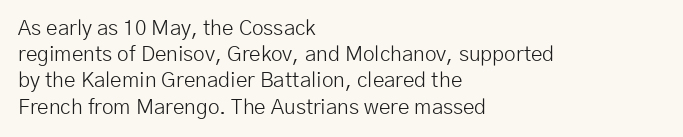
Q: Is the text bold? A: No.
Q: Is the text italic (slanted)? A: No, it is upright.
Q: Is the text underlined? A: No.
Q: How is the paragraph aligned? A: Left-aligned.
Q: Is the spacing between letters normal or unusually wide? A: Normal.
Q: Is the spacing between lines tight, normal or loose? A: Normal.
